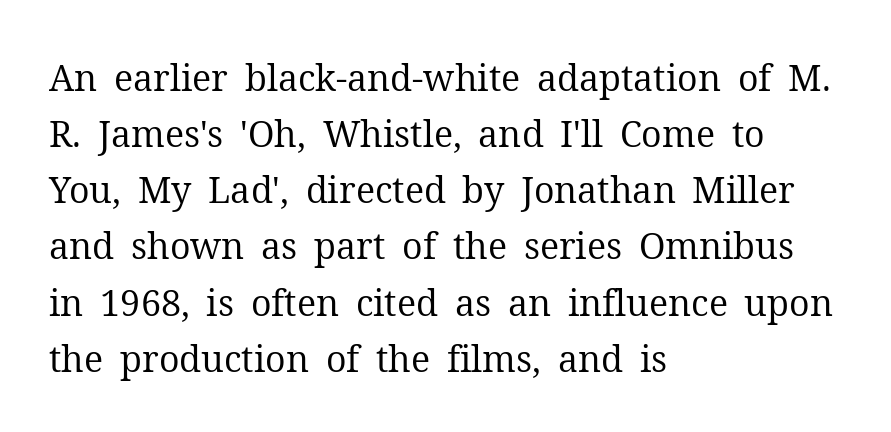
{"serif": "yes", "italic": "no", "bold": "no", "weight": "regular", "width": "normal", "stroke_contrast": "medium", "x_height": "medium", "monospaced": "no", "underline": "no", "align": "left", "line_spacing": "normal", "line_spacing_ratio": 1.56, "letter_spacing": "normal", "letter_spacing_em": 0.0, "glyph_px": 36}
